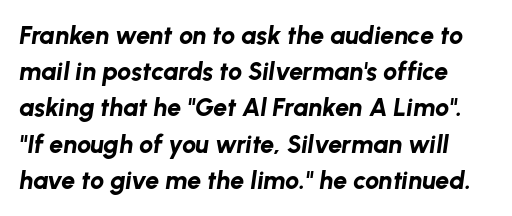
The image shows 25 px bold type, italic (leaning right); set normal line spacing (1.45x), normal letter spacing, not underlined.
